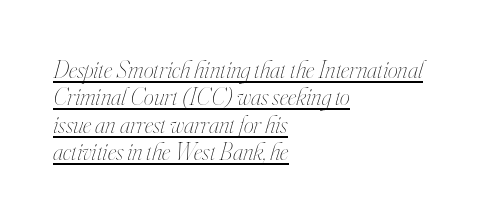
{"italic": "yes", "lean": "right", "slant_degrees": 16, "bold": "no", "underline": "yes", "align": "left", "line_spacing": "tight", "line_spacing_ratio": 1.1, "letter_spacing": "normal", "letter_spacing_em": 0.0, "glyph_px": 25}
